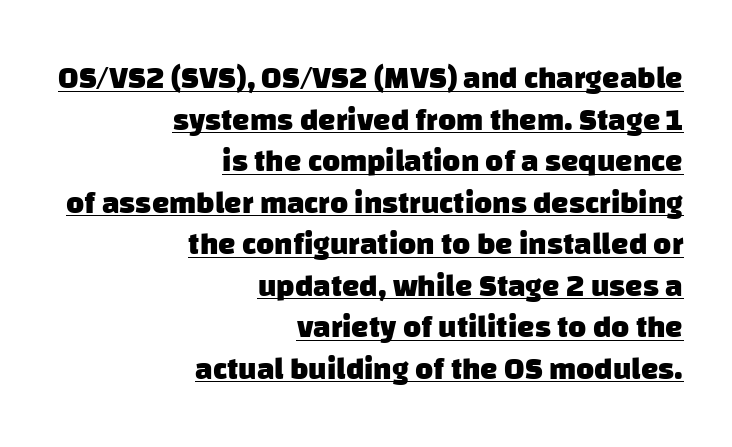
{"serif": "no", "bold": "yes", "weight": "heavy", "width": "normal", "stroke_contrast": "low", "x_height": "large", "monospaced": "no", "underline": "yes", "align": "right", "line_spacing": "normal", "line_spacing_ratio": 1.34, "letter_spacing": "normal", "letter_spacing_em": 0.0, "glyph_px": 31}
